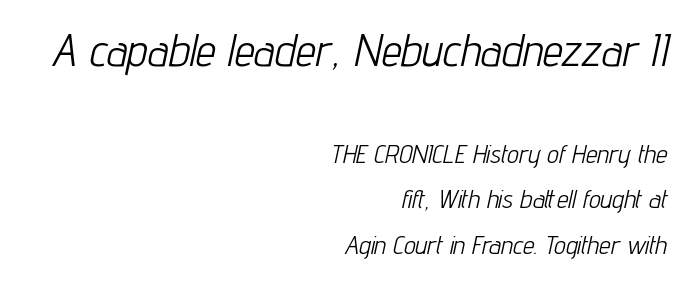
You could call the tracking neutral — neither tight nor loose. Bare-footed words on every line. In terms of posture, this sample is oblique. Casual observation: everything's shoved over to the right. Weight class: somewhere from thin through regular. Varying glyph widths throughout — classic text-font behaviour.
